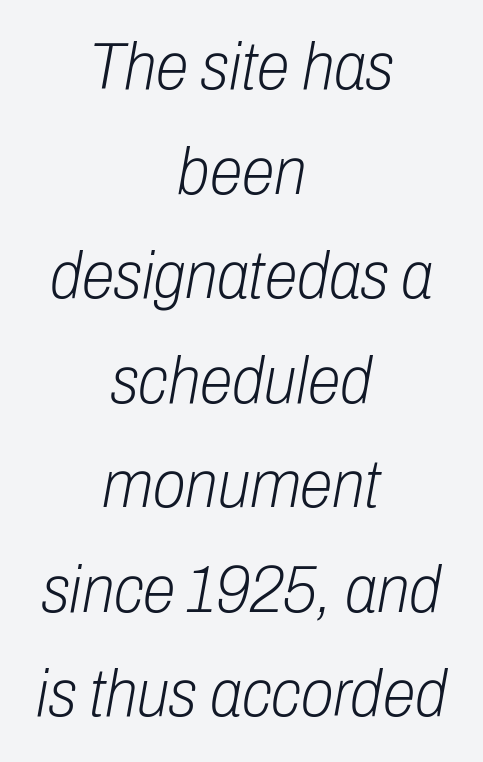
Q: Is the text bold? A: No.
Q: Is the text italic (slanted)? A: Yes, it leans right by about 10 degrees.
Q: Is the text underlined? A: No.
Q: How is the paragraph aligned? A: Centered.
Q: Is the spacing between letters normal or unusually wide? A: Normal.
Q: Is the spacing between lines tight, normal or loose? A: Normal.
Q: Width (condensed, normal, or wide)? A: Condensed.
Q: Stroke contrast? A: Low.
Q: x-height? A: Medium.
Q: Monospaced? A: No.
